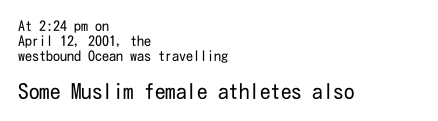
The image shows 21 px text type, upright; set left-aligned, tight line spacing (1.08x), normal letter spacing, not underlined; the second (bottom) block is 1.5x larger.
